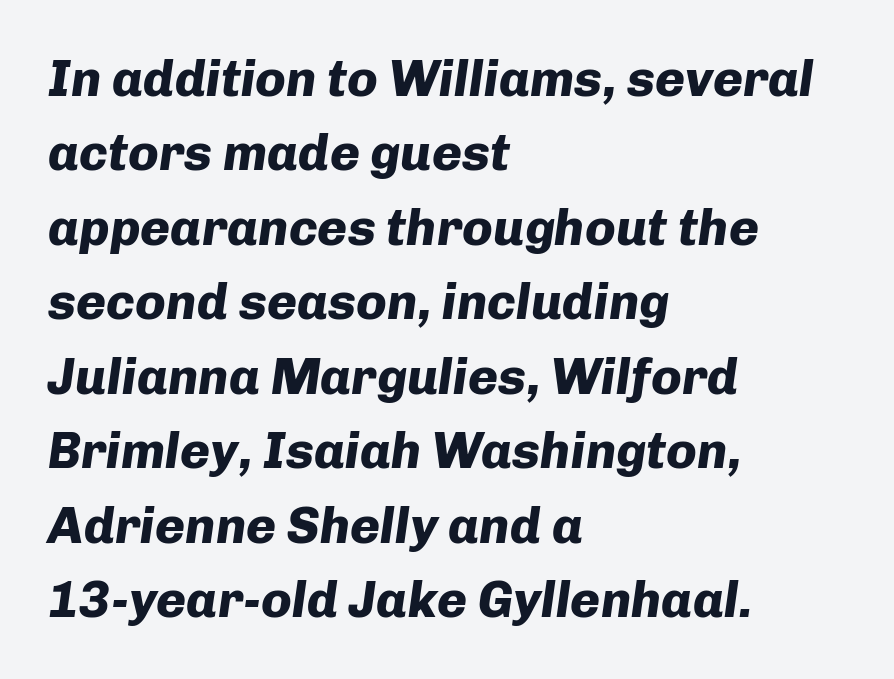
The image shows 51 px heavy type, italic (leaning right); set left-aligned, normal line spacing (1.46x), normal letter spacing, not underlined; low stroke contrast and a medium x-height.
